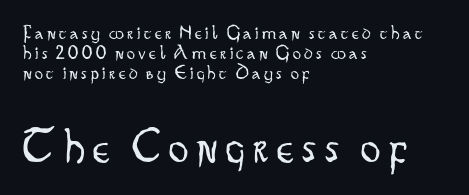
Q: Is the text bold? A: No.
Q: Is the text italic (slanted)? A: No, it is upright.
Q: Is the typeface a serif or a sans-serif typeface? A: Sans-serif.
Q: Is the text underlined? A: No.
Q: How is the paragraph aligned? A: Left-aligned.
Q: Is the spacing between lines tight, normal or loose? A: Tight.
Q: Which block of text is set in a larger size, the first (top) or the second (bottom)? A: The second (bottom) one.
Q: Width (condensed, normal, or wide)? A: Condensed.
Q: Stroke contrast? A: Low.
Q: x-height? A: Small.
Q: Monospaced? A: No.
